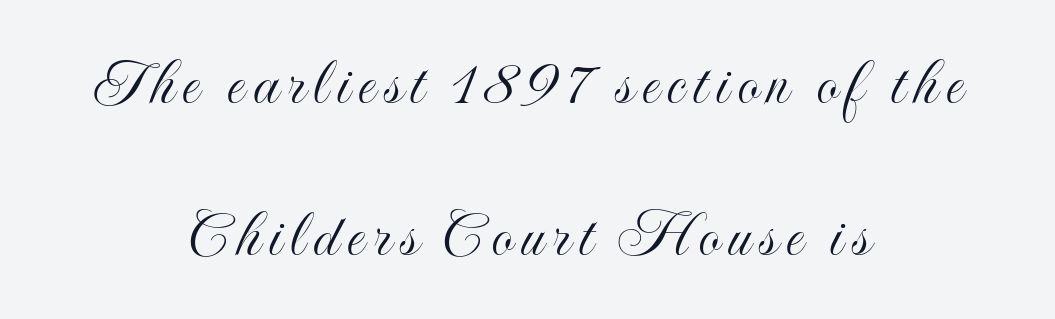
Airy leading. Neither beginnings nor endings align; midpoints do. The letters advance in unequal steps, a hallmark of proportional type. Descenders hang freely into open space.
